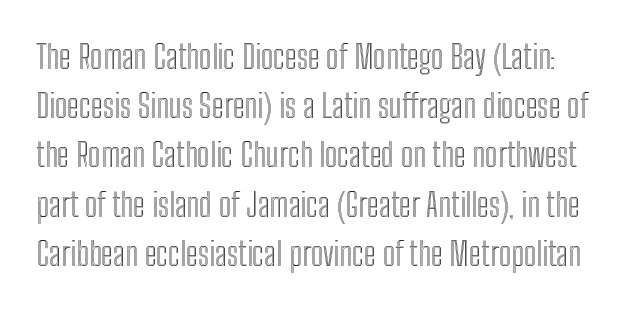
The image shows 33 px condensed type, upright; set normal line spacing (1.49x), normal letter spacing, not underlined; a medium x-height.
